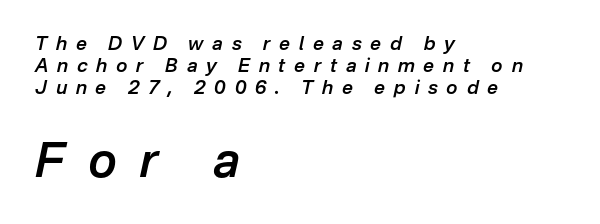
The image shows 48 px semibold type, italic (leaning right); set left-aligned, line spacing 1.16x, unusually wide letter spacing (+0.46 em), not underlined; the second (bottom) block is 2.53x larger; low stroke contrast and a medium x-height.
